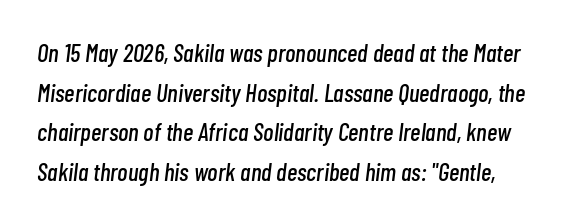
Q: Is the text italic (slanted)? A: Yes, it leans right by about 7 degrees.
Q: Is the text underlined? A: No.
Q: Is the spacing between letters normal or unusually wide? A: Normal.
Q: Is the spacing between lines tight, normal or loose? A: Normal.
